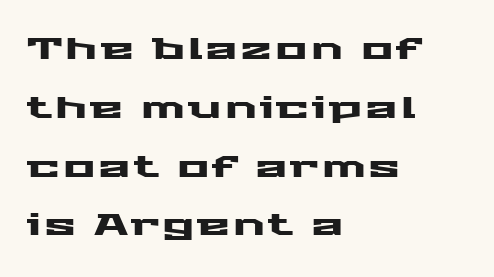
Vertically, the passage feels expansive, rows floating well apart. These lines are rendered in a variable-pitch font. This sample uses an upright cut, with every glyph sitting square on the baseline. I'd call this a sans setting — the letters go barefoot. This rendering features lettering with no underline.
